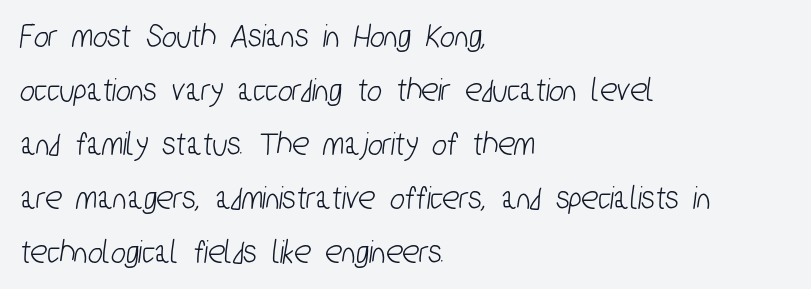
The image shows 35 px condensed sans-serif type; set left-aligned, normal line spacing (1.54x), normal letter spacing, not underlined; low stroke contrast and a medium x-height.
